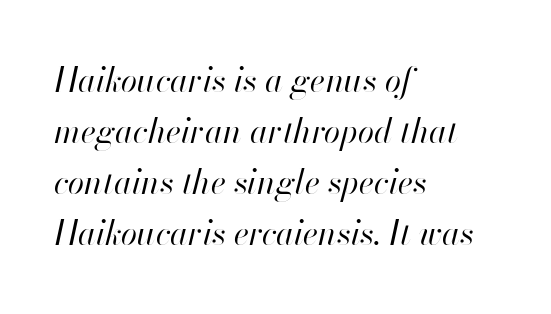
The image shows 33 px regular-weight type, italic (leaning right); set left-aligned, normal line spacing (1.55x), normal letter spacing, not underlined; high stroke contrast and a small x-height.
